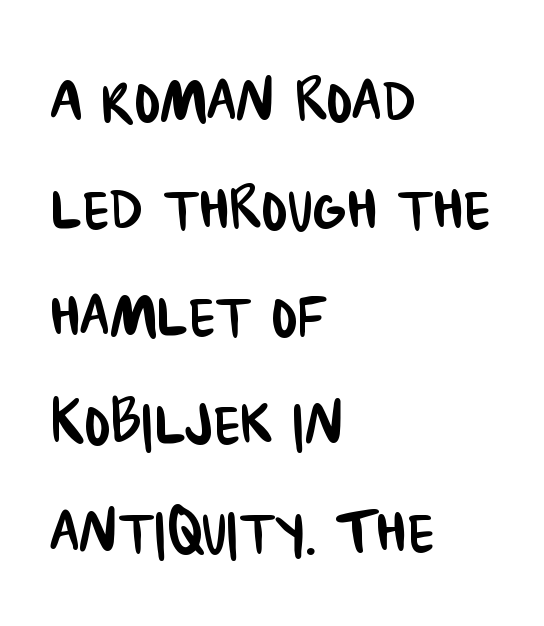
The image shows 78 px condensed sans-serif type; set left-aligned, normal line spacing (1.38x), normal letter spacing, not underlined; low stroke contrast and a large x-height.
